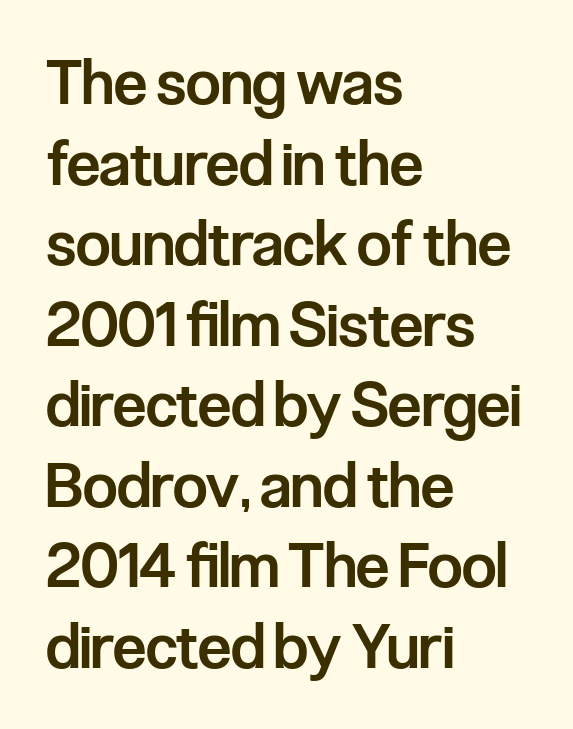
The image shows 61 px semibold, condensed sans-serif type, upright; set left-aligned, normal line spacing (1.32x), normal letter spacing, not underlined; low stroke contrast and a medium x-height.
